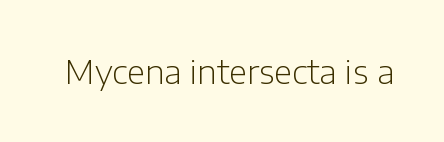
The glyphs in this specimen are sans serif. The cut favours lightness, reaching ordinary text weight at its darkest. Is this a fixed-width face? No — the glyphs have proportional, varying widths. Every stem runs plumb, perpendicular to the baseline. Rule under the text: the space is simply empty.
